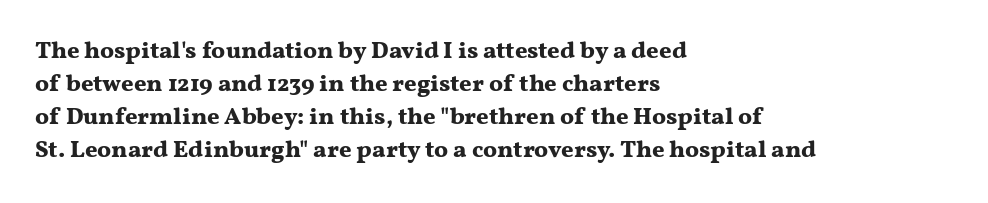
Q: Is the text bold? A: Yes.
Q: Is the text italic (slanted)? A: No, it is upright.
Q: Is the text underlined? A: No.
Q: How is the paragraph aligned? A: Left-aligned.
Q: Is the spacing between letters normal or unusually wide? A: Normal.
Q: Is the spacing between lines tight, normal or loose? A: Normal.
